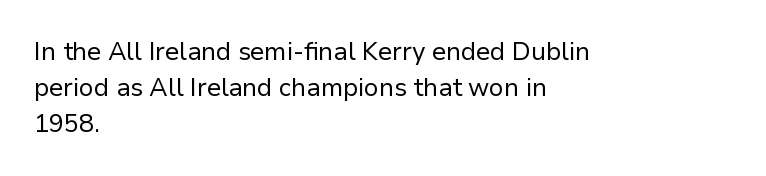
The image shows 25 px text type, upright; set left-aligned, normal line spacing (1.45x), normal letter spacing, not underlined.
